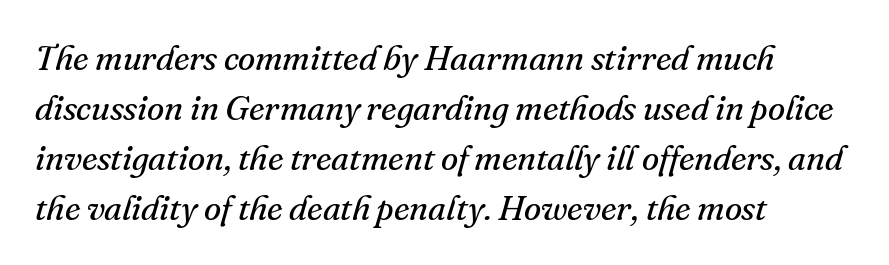
Q: Is the text bold? A: No.
Q: Is the text italic (slanted)? A: Yes, it leans right by about 16 degrees.
Q: Is the typeface a serif or a sans-serif typeface? A: Serif.
Q: Is the text underlined? A: No.
Q: How is the paragraph aligned? A: Left-aligned.
Q: Is the spacing between letters normal or unusually wide? A: Normal.
Q: Is the spacing between lines tight, normal or loose? A: Normal.
Q: Width (condensed, normal, or wide)? A: Normal.
Q: Stroke contrast? A: Medium.
Q: x-height? A: Small.
Q: Monospaced? A: No.
